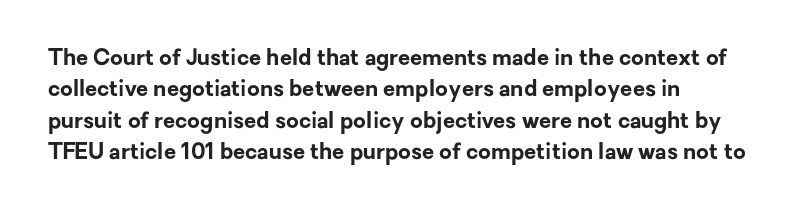
Q: Is the text bold? A: Yes.
Q: Is the text italic (slanted)? A: No, it is upright.
Q: Is the text underlined? A: No.
Q: How is the paragraph aligned? A: Left-aligned.
Q: Is the spacing between letters normal or unusually wide? A: Normal.
Q: Is the spacing between lines tight, normal or loose? A: Normal.
